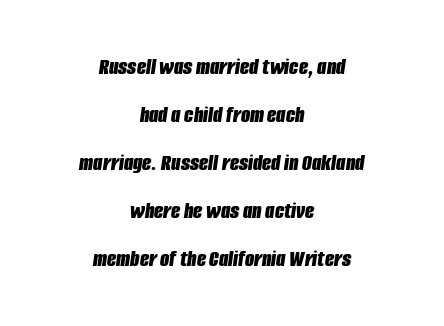
One-word summary of the alignment: center. Slant detected: the letters are inclined. A great deal of white space separates one row of letters from the next. Words appear dense and cohesive because spacing is normal. Bare-footed words on every line. Its strokes are broad and dark, the hallmark of bold type.
